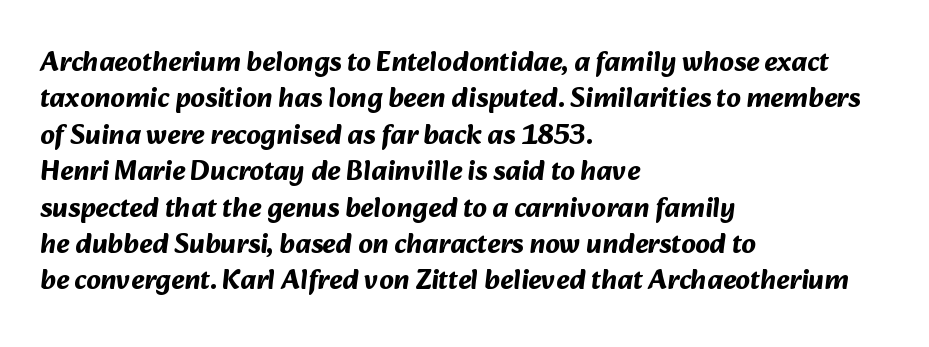
The image shows 28 px bold sans-serif type; set left-aligned, normal line spacing (1.3x), normal letter spacing, not underlined; medium stroke contrast and a medium x-height.
